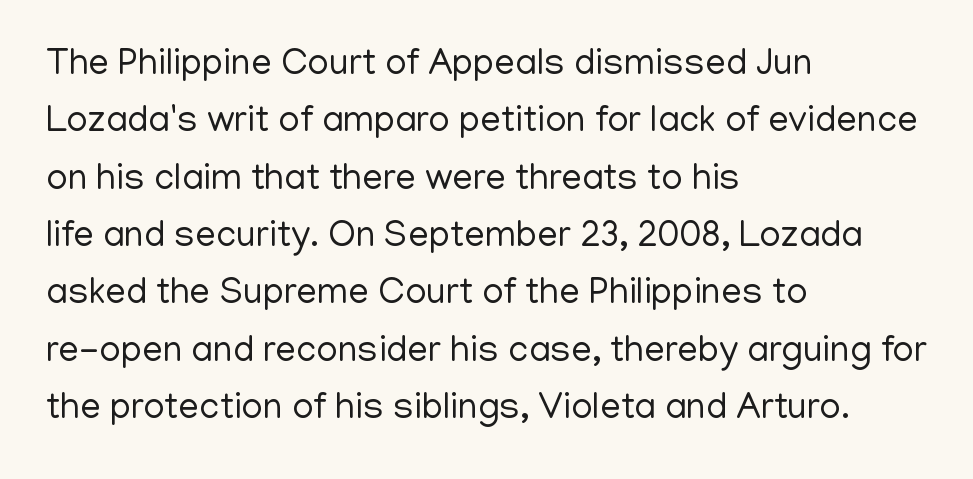
Anything drawn beneath the words? Only blank space. Each word holds together tightly as a unit, with standard inter-letter gaps. The type family on display is of the sans-serif kind. Note the varied advance widths — an 'i' is clearly narrower than an 'm'.
